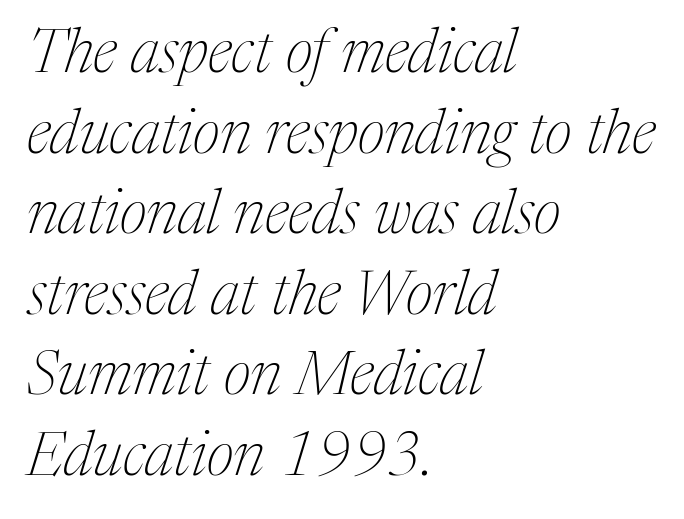
Q: Is the text bold? A: No.
Q: Is the text italic (slanted)? A: Yes, it leans right by about 17 degrees.
Q: Is the typeface a serif or a sans-serif typeface? A: Serif.
Q: Is the text underlined? A: No.
Q: How is the paragraph aligned? A: Left-aligned.
Q: Is the spacing between letters normal or unusually wide? A: Normal.
Q: Is the spacing between lines tight, normal or loose? A: Normal.
Q: Width (condensed, normal, or wide)? A: Normal.
Q: Stroke contrast? A: Medium.
Q: x-height? A: Medium.
Q: Monospaced? A: No.
